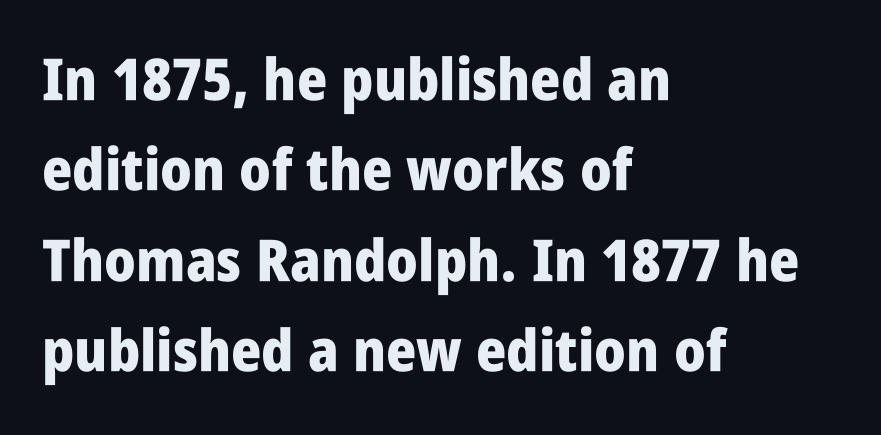
The image shows 58 px heavy, condensed sans-serif type, upright; set left-aligned, normal line spacing (1.56x), normal letter spacing, not underlined; low stroke contrast and a large x-height.
